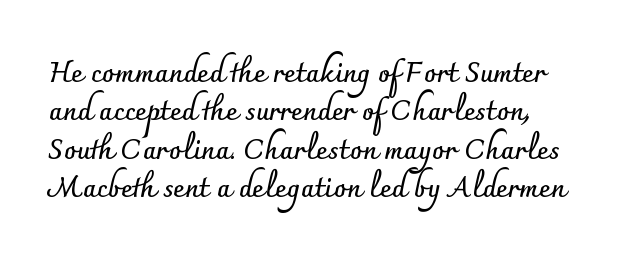
You could not count columns in this text — the font is proportionally spaced. Compared with typical body copy, the letter spacing here is the same. Compared with typical paragraphs, the rows here are spaced about the same. Underlining? Definitely not there.
